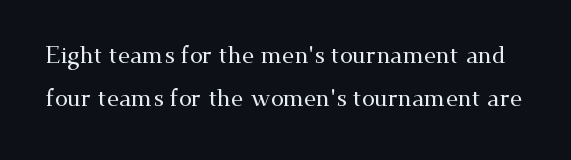
Caption: standard tracking, unaltered. Notice how the stems are strictly vertical — no italics here. Check the space under the baseline: it is left empty.
